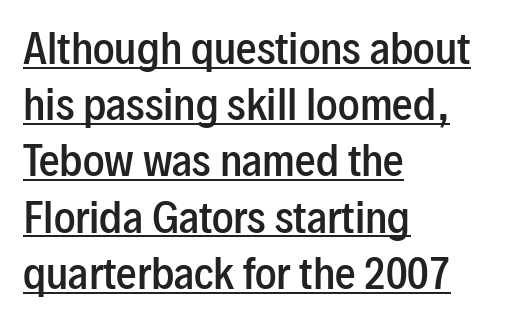
{"serif": "no", "italic": "no", "bold": "semi", "weight": "semibold", "width": "condensed", "stroke_contrast": "low", "x_height": "medium", "monospaced": "no", "underline": "yes", "align": "left", "line_spacing": "normal", "line_spacing_ratio": 1.37, "letter_spacing": "normal", "letter_spacing_em": 0.0, "glyph_px": 41}
